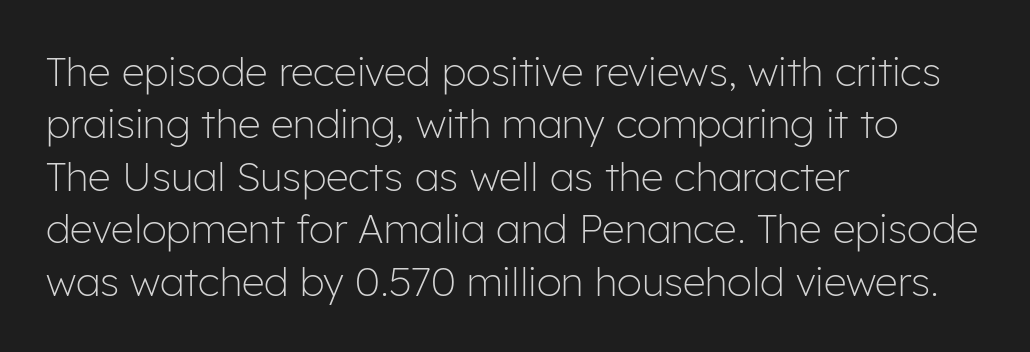
{"serif": "no", "italic": "no", "bold": "no", "weight": "light", "width": "normal", "stroke_contrast": "low", "x_height": "medium", "monospaced": "no", "underline": "no", "align": "left", "line_spacing": "normal", "line_spacing_ratio": 1.31, "letter_spacing": "normal", "letter_spacing_em": 0.0, "glyph_px": 40}
